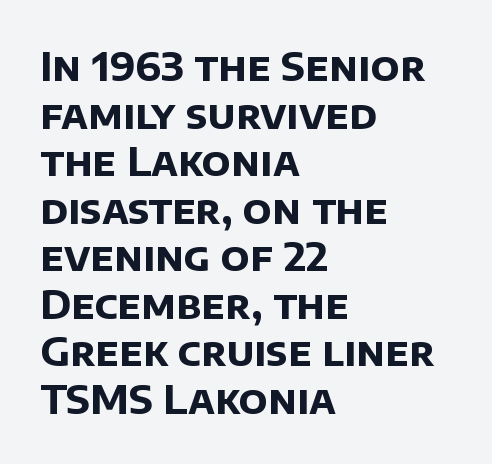
Q: Is the text bold? A: Yes.
Q: Is the typeface a serif or a sans-serif typeface? A: Sans-serif.
Q: Is the text underlined? A: No.
Q: How is the paragraph aligned? A: Left-aligned.
Q: Is the spacing between letters normal or unusually wide? A: Normal.
Q: Width (condensed, normal, or wide)? A: Normal.
Q: Stroke contrast? A: Low.
Q: x-height? A: Large.
Q: Monospaced? A: No.
